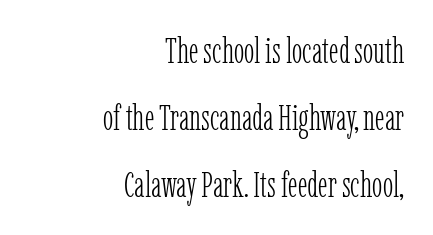
Q: Is the text bold? A: No.
Q: Is the text italic (slanted)? A: No, it is upright.
Q: Is the typeface a serif or a sans-serif typeface? A: Serif.
Q: Is the text underlined? A: No.
Q: How is the paragraph aligned? A: Right-aligned.
Q: Is the spacing between letters normal or unusually wide? A: Normal.
Q: Is the spacing between lines tight, normal or loose? A: Loose.
Q: Width (condensed, normal, or wide)? A: Condensed.
Q: Stroke contrast? A: Low.
Q: x-height? A: Medium.
Q: Monospaced? A: No.
